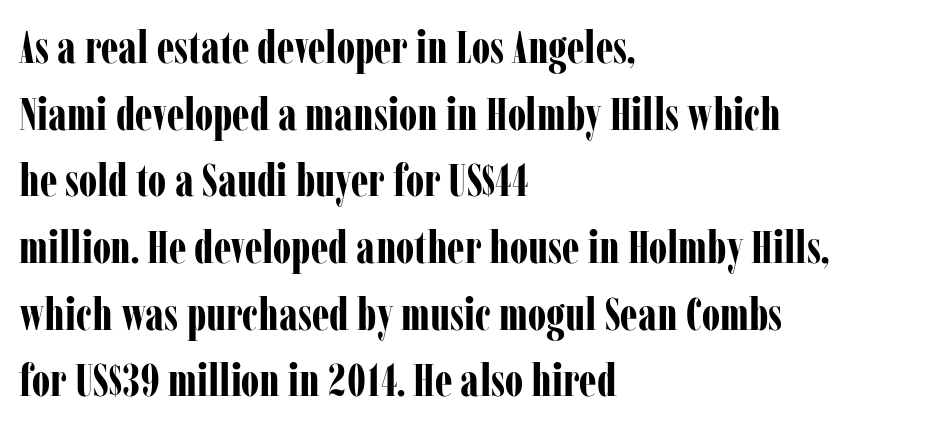
Q: Is the text bold? A: Yes.
Q: Is the text italic (slanted)? A: No, it is upright.
Q: Is the typeface a serif or a sans-serif typeface? A: Serif.
Q: Is the text underlined? A: No.
Q: How is the paragraph aligned? A: Left-aligned.
Q: Is the spacing between letters normal or unusually wide? A: Normal.
Q: Is the spacing between lines tight, normal or loose? A: Normal.
Q: Width (condensed, normal, or wide)? A: Condensed.
Q: Stroke contrast? A: Low.
Q: x-height? A: Medium.
Q: Monospaced? A: No.
